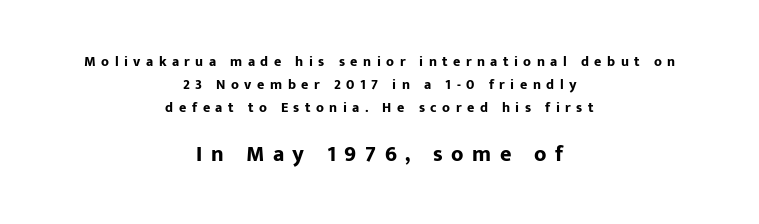
Q: Is the text bold? A: Yes.
Q: Is the text italic (slanted)? A: No, it is upright.
Q: Is the text underlined? A: No.
Q: How is the paragraph aligned? A: Centered.
Q: Is the spacing between letters normal or unusually wide? A: Unusually wide.
Q: Is the spacing between lines tight, normal or loose? A: Normal.
Q: Which block of text is set in a larger size, the first (top) or the second (bottom)? A: The second (bottom) one.
